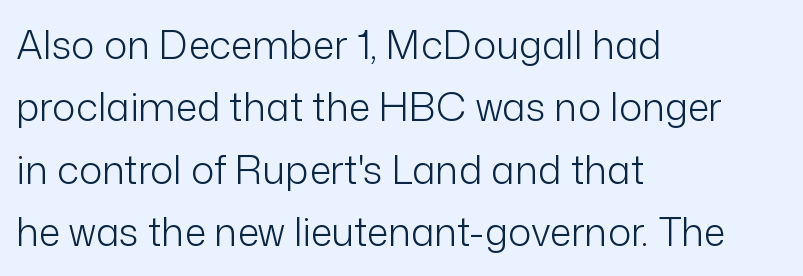
The image shows 39 px light sans-serif type, upright; set left-aligned, normal line spacing (1.6x), normal letter spacing, not underlined; low stroke contrast and a medium x-height.
